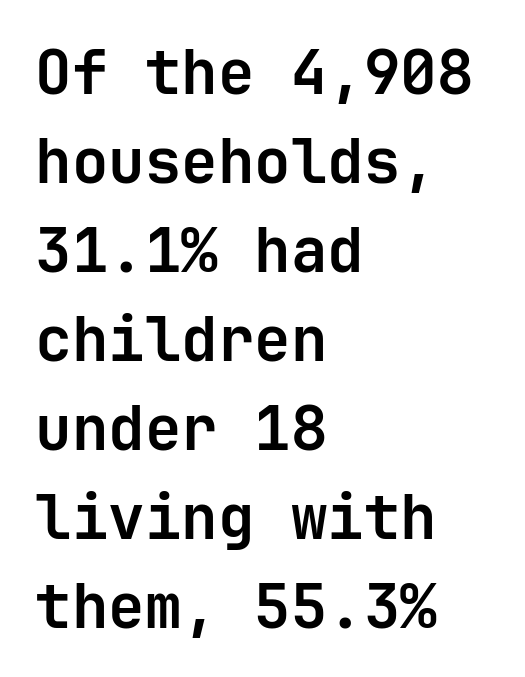
{"serif": "no", "italic": "no", "bold": "yes", "weight": "semibold", "width": "normal", "stroke_contrast": "low", "x_height": "medium", "underline": "no", "align": "left", "line_spacing": "normal", "line_spacing_ratio": 1.46, "letter_spacing": "normal", "letter_spacing_em": 0.0, "glyph_px": 61}
